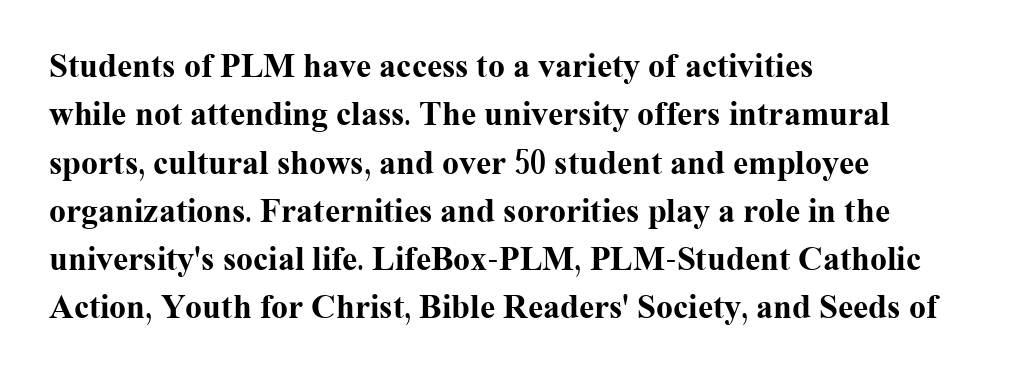
Is the type bold? Yes — the strokes are clearly thick and heavy. These lines were composed using upright roman letters. Typeset ragged right — the left edge is the straight one. How are the letters spaced? Ordinarily, with no added tracking. Descender tails drop into unmarked territory. The glyphs in this specimen are seriffed.
